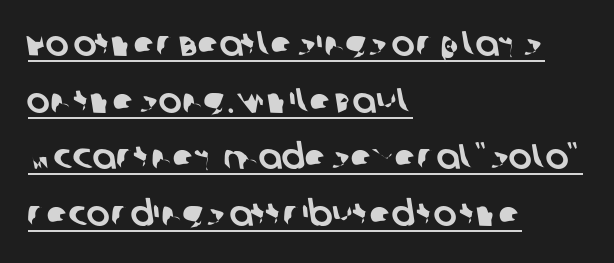
Q: Is the typeface a serif or a sans-serif typeface? A: Sans-serif.
Q: Is the text underlined? A: Yes.
Q: How is the paragraph aligned? A: Left-aligned.
Q: Is the spacing between letters normal or unusually wide? A: Normal.
Q: Is the spacing between lines tight, normal or loose? A: Normal.
Q: Width (condensed, normal, or wide)? A: Normal.
Q: Stroke contrast? A: Low.
Q: x-height? A: Large.
Q: Monospaced? A: No.
